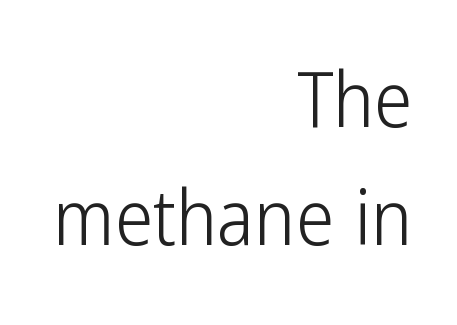
Q: Is the text bold? A: No.
Q: Is the text italic (slanted)? A: No, it is upright.
Q: Is the typeface a serif or a sans-serif typeface? A: Sans-serif.
Q: Is the text underlined? A: No.
Q: How is the paragraph aligned? A: Right-aligned.
Q: Is the spacing between letters normal or unusually wide? A: Normal.
Q: Is the spacing between lines tight, normal or loose? A: Normal.
Q: Width (condensed, normal, or wide)? A: Condensed.
Q: Stroke contrast? A: Low.
Q: x-height? A: Medium.
Q: Monospaced? A: No.
